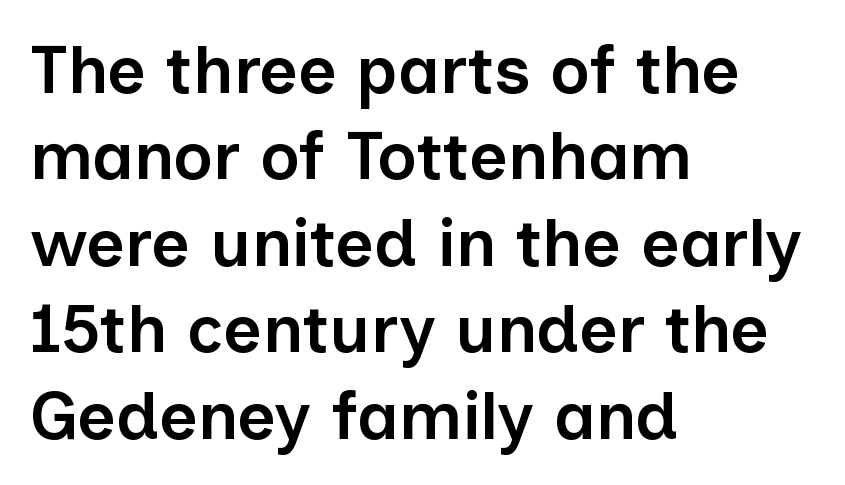
The image shows 67 px semibold sans-serif type, upright; set left-aligned, normal line spacing (1.29x), normal letter spacing, not underlined; low stroke contrast and a medium x-height.
